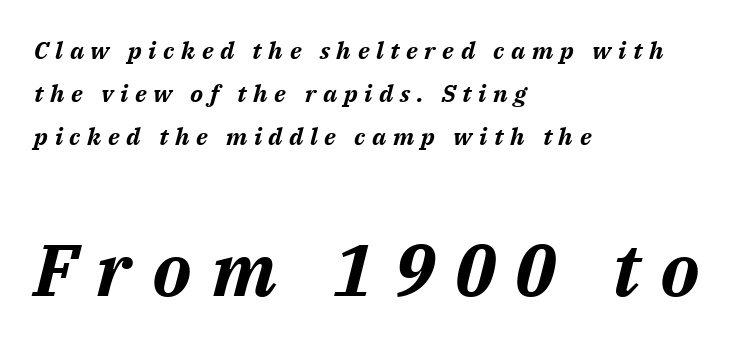
Caption: upper text group reduced, lower text group enlarged. Honestly, the letter spacing is so wide it's the main thing you notice. The ragged edge is on the right, which tells us the setting is flush left. Think of a printed novel: that variable character pitch is what you see here.
